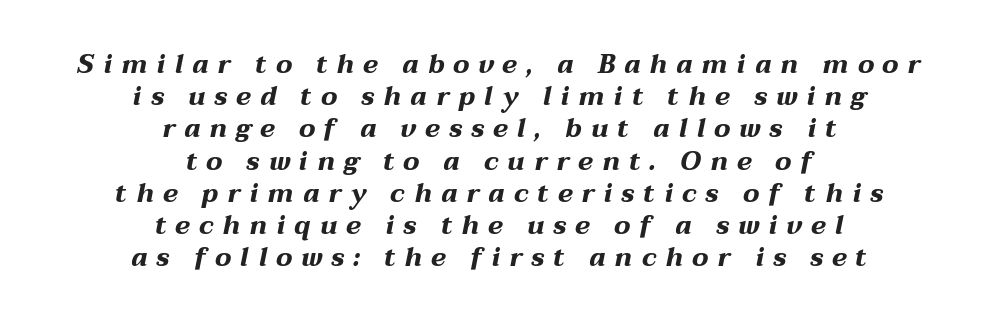
The image shows 26 px bold type, italic (leaning right); set centered, line spacing 1.24x, unusually wide letter spacing (+0.34 em), not underlined.
